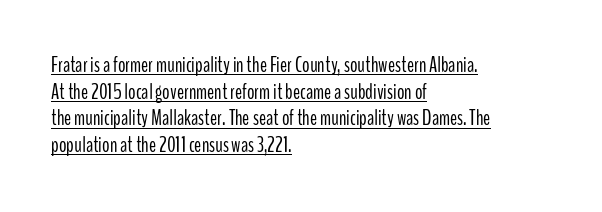
Q: Is the text bold? A: No.
Q: Is the text italic (slanted)? A: No, it is upright.
Q: Is the text underlined? A: Yes.
Q: How is the paragraph aligned? A: Left-aligned.
Q: Is the spacing between letters normal or unusually wide? A: Normal.
Q: Is the spacing between lines tight, normal or loose? A: Normal.
